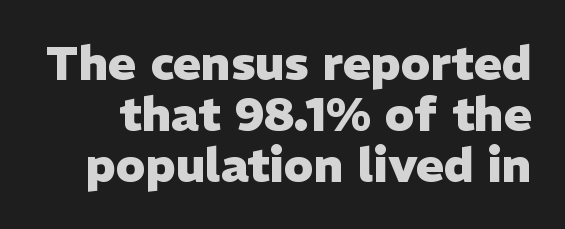
Q: Is the text bold? A: Yes.
Q: Is the text italic (slanted)? A: No, it is upright.
Q: Is the typeface a serif or a sans-serif typeface? A: Sans-serif.
Q: Is the text underlined? A: No.
Q: Is the spacing between letters normal or unusually wide? A: Normal.
Q: Is the spacing between lines tight, normal or loose? A: Tight.
Q: Width (condensed, normal, or wide)? A: Normal.
Q: Stroke contrast? A: Low.
Q: x-height? A: Medium.
Q: Monospaced? A: No.
